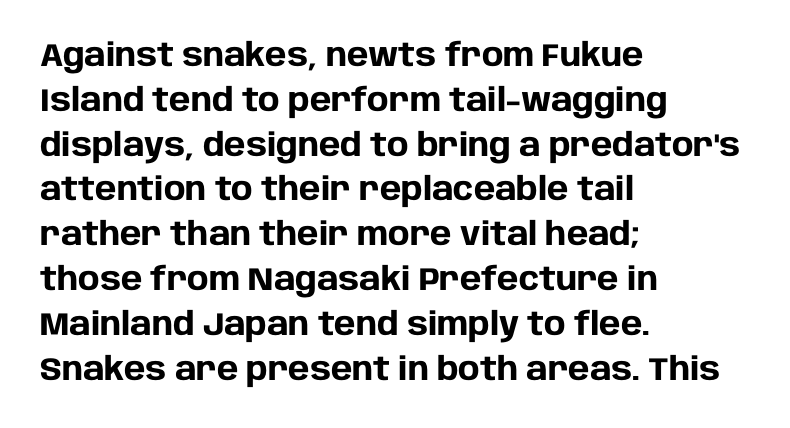
Evenly set lines give the paragraph a standard silhouette. This is sans-serif lettering, the kind often seen on screens and signage. Designer's note — italics off, roman on. Here the glyphs are tracked normally, forming tight word shapes. Varying glyph widths throughout — classic text-font behaviour.
